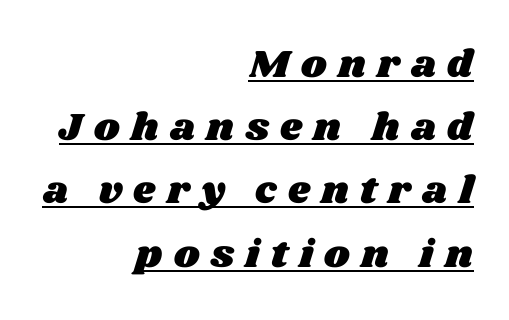
The image shows 39 px wide type; set right-aligned, normal line spacing (1.62x), unusually wide letter spacing (+0.29 em), underlined; medium stroke contrast and a large x-height.
